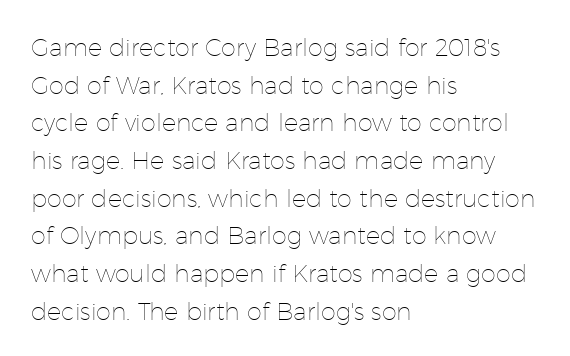
Q: Is the text bold? A: No.
Q: Is the text italic (slanted)? A: No, it is upright.
Q: Is the text underlined? A: No.
Q: How is the paragraph aligned? A: Left-aligned.
Q: Is the spacing between letters normal or unusually wide? A: Normal.
Q: Is the spacing between lines tight, normal or loose? A: Normal.
